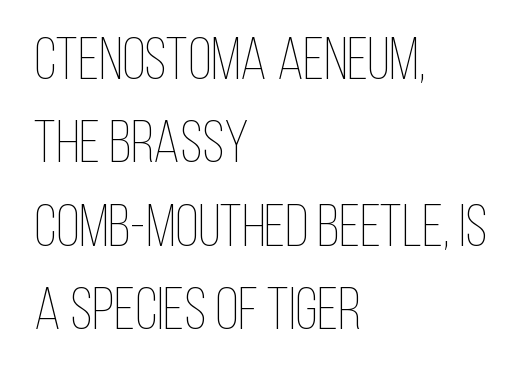
Q: Is the text bold? A: No.
Q: Is the text italic (slanted)? A: No, it is upright.
Q: Is the text underlined? A: No.
Q: How is the paragraph aligned? A: Left-aligned.
Q: Is the spacing between letters normal or unusually wide? A: Normal.
Q: Is the spacing between lines tight, normal or loose? A: Normal.
Q: Width (condensed, normal, or wide)? A: Condensed.
Q: Stroke contrast? A: Low.
Q: x-height? A: Large.
Q: Monospaced? A: No.
